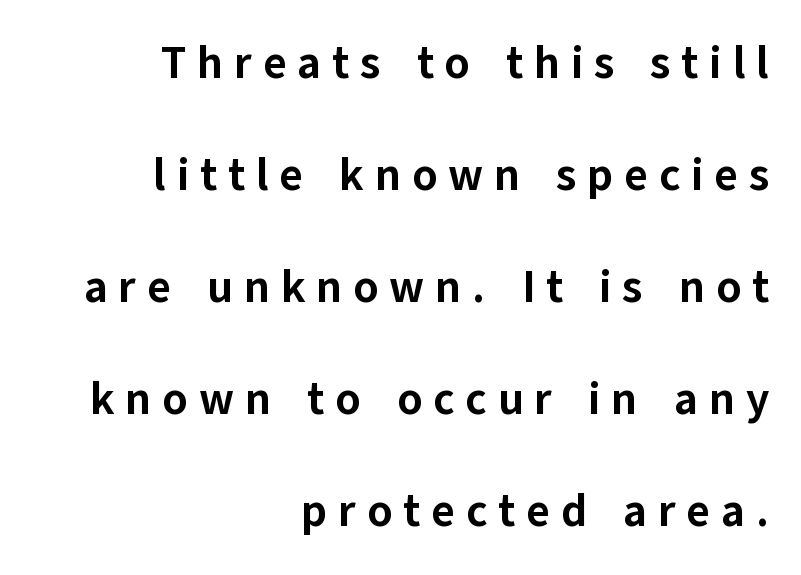
The image shows 45 px bold sans-serif type, upright; set right-aligned, loose line spacing (2.49x), unusually wide letter spacing (+0.24 em), not underlined; low stroke contrast and a medium x-height.
